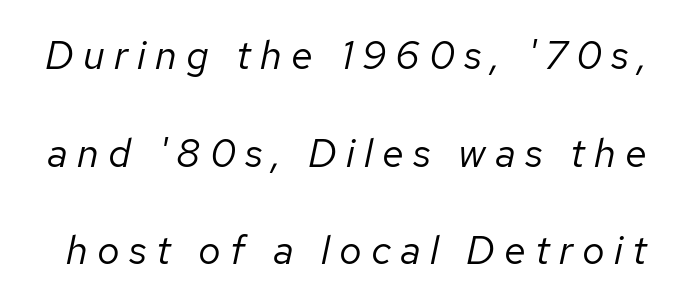
The block of text is sparse from top to bottom, with ample space between rows. Varying glyph widths throughout — classic text-font behaviour. The string is rendered with underlining switched off. Observe the lean: these are italic letterforms. Counters stay open thanks to moderate or lighter strokes. Display-style spreading of the glyphs; the letterfit is very open.
